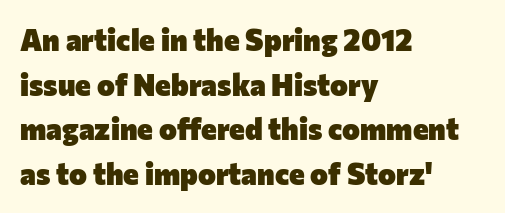
The image shows 30 px heavy sans-serif type, upright; set left-aligned, normal line spacing (1.49x), normal letter spacing, not underlined; low stroke contrast and a medium x-height.
